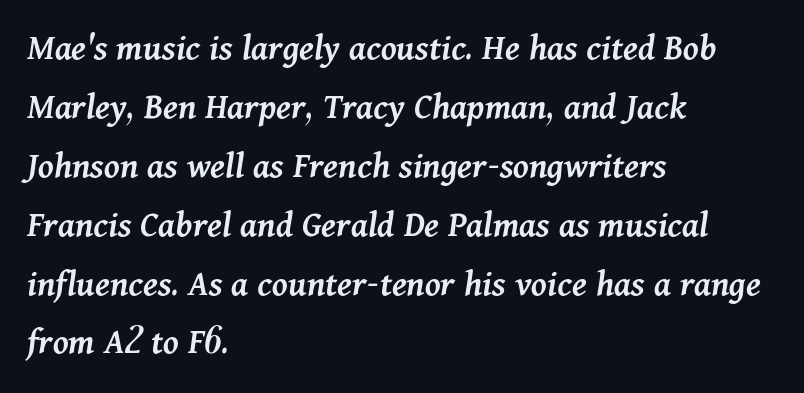
{"italic": "yes", "lean": "right", "slant_degrees": 11, "bold": "semi", "weight": "semibold", "width": "normal", "stroke_contrast": "medium", "x_height": "medium", "monospaced": "no", "underline": "no", "align": "left", "line_spacing": "normal", "line_spacing_ratio": 1.55, "letter_spacing": "normal", "letter_spacing_em": 0.0, "glyph_px": 38}
